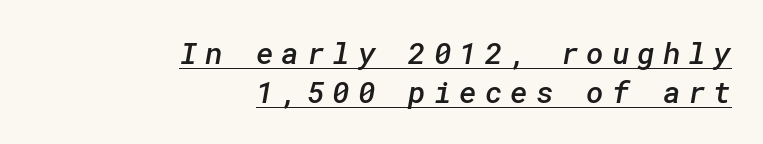
{"serif": "no", "bold": "semi", "weight": "semibold", "width": "normal", "stroke_contrast": "low", "x_height": "medium", "underline": "yes", "align": "right", "line_spacing": "normal", "line_spacing_ratio": 1.3, "letter_spacing": "wide", "letter_spacing_em": 0.26, "glyph_px": 30}
